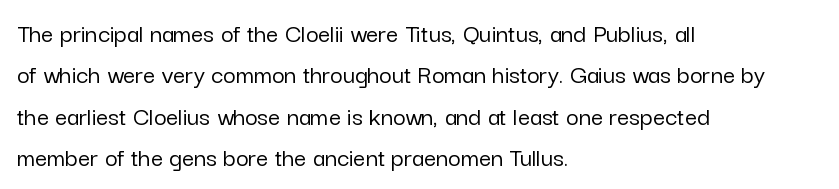
The image shows 27 px text type, upright; set left-aligned, normal line spacing (1.53x), normal letter spacing, not underlined.
